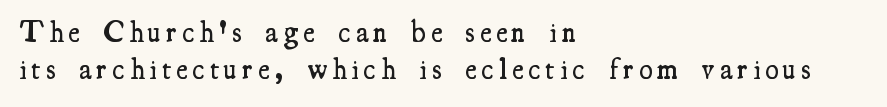
Q: Is the text bold? A: Semi-bold.
Q: Is the text italic (slanted)? A: No, it is upright.
Q: Is the typeface a serif or a sans-serif typeface? A: Serif.
Q: Is the text underlined? A: No.
Q: How is the paragraph aligned? A: Left-aligned.
Q: Is the spacing between lines tight, normal or loose? A: Normal.
Q: Width (condensed, normal, or wide)? A: Condensed.
Q: Stroke contrast? A: Medium.
Q: x-height? A: Small.
Q: Monospaced? A: No.
